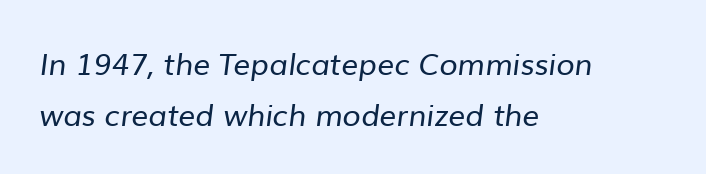
The image shows 30 px regular-weight sans-serif type; set left-aligned, normal line spacing (1.7x), normal letter spacing, not underlined; low stroke contrast and a medium x-height.
